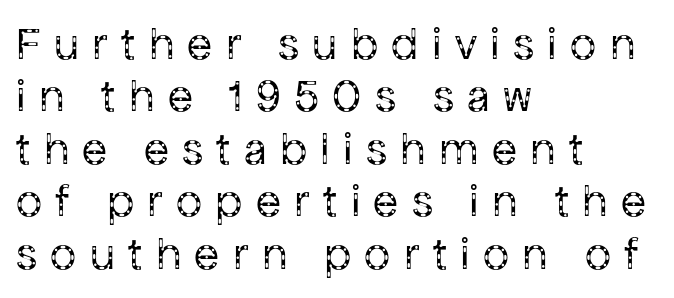
{"serif": "no", "italic": "no", "bold": "no", "weight": "regular", "width": "normal", "stroke_contrast": "low", "x_height": "medium", "monospaced": "no", "underline": "no", "align": "left", "line_spacing": "tight", "line_spacing_ratio": 1.14, "letter_spacing": "wide", "letter_spacing_em": 0.29, "glyph_px": 46}
